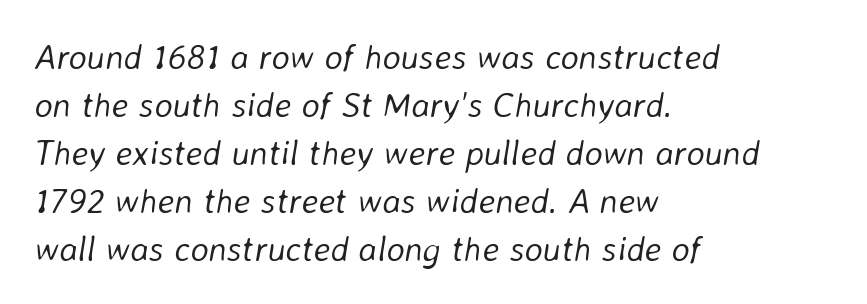
Q: Is the text bold? A: No.
Q: Is the text italic (slanted)? A: Yes, it leans right by about 8 degrees.
Q: Is the text underlined? A: No.
Q: How is the paragraph aligned? A: Left-aligned.
Q: Is the spacing between letters normal or unusually wide? A: Normal.
Q: Is the spacing between lines tight, normal or loose? A: Normal.
Q: Width (condensed, normal, or wide)? A: Normal.
Q: Stroke contrast? A: Low.
Q: x-height? A: Medium.
Q: Monospaced? A: No.
